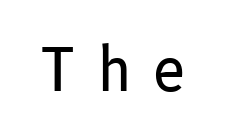
{"serif": "no", "italic": "no", "bold": "no", "weight": "regular", "width": "normal", "stroke_contrast": "low", "x_height": "medium", "monospaced": "no", "underline": "no", "letter_spacing": "wide", "letter_spacing_em": 0.36, "glyph_px": 59}
